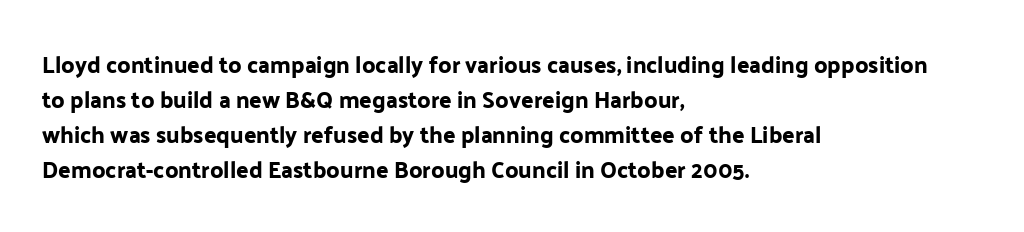
Left-aligned paragraph, ragged on the right. This sample uses an upright cut, with every glyph sitting square on the baseline. Only glyphs here, with clear space below each row. In terms of letterspacing, this is plain default setting. The line-height multiplier appears to be the usual default.
